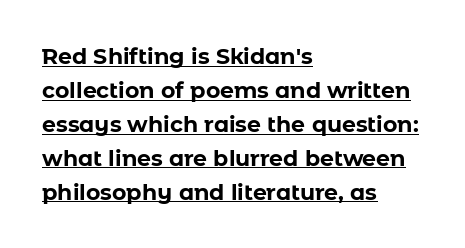
Q: Is the text bold? A: Yes.
Q: Is the text italic (slanted)? A: No, it is upright.
Q: Is the text underlined? A: Yes.
Q: How is the paragraph aligned? A: Left-aligned.
Q: Is the spacing between letters normal or unusually wide? A: Normal.
Q: Is the spacing between lines tight, normal or loose? A: Normal.
